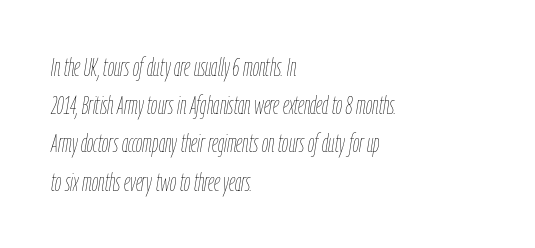
The image shows 25 px text type, italic (leaning right); set left-aligned, normal line spacing (1.53x), normal letter spacing, not underlined.
